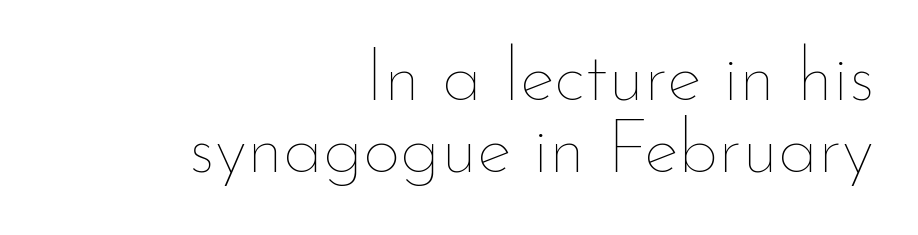
Q: Is the text bold? A: No.
Q: Is the text italic (slanted)? A: No, it is upright.
Q: Is the text underlined? A: No.
Q: How is the paragraph aligned? A: Right-aligned.
Q: Is the spacing between letters normal or unusually wide? A: Normal.
Q: Is the spacing between lines tight, normal or loose? A: Tight.
Q: Width (condensed, normal, or wide)? A: Normal.
Q: Stroke contrast? A: Low.
Q: x-height? A: Small.
Q: Monospaced? A: No.
